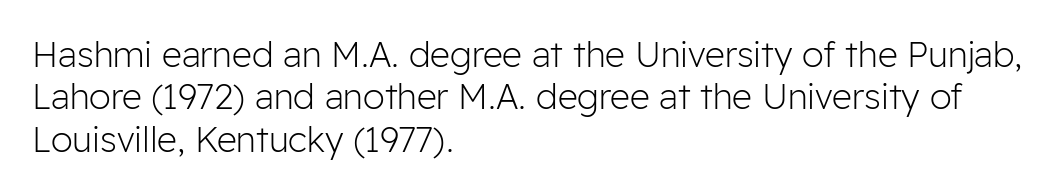
Each letter keeps its own natural width here, so spacing adapts to shape. Horizontal alignment here is leftward, the default for most running prose. The passage shown is typeset with a sans-serif family. No letter is thick-stroked: the sample isn't bold. The specimen reads as upright at a glance. Descenders hang freely into open space.
